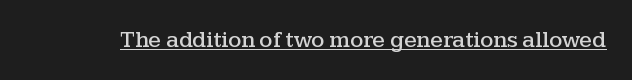
{"italic": "no", "underline": "yes", "letter_spacing": "normal", "letter_spacing_em": 0.0, "glyph_px": 23}
